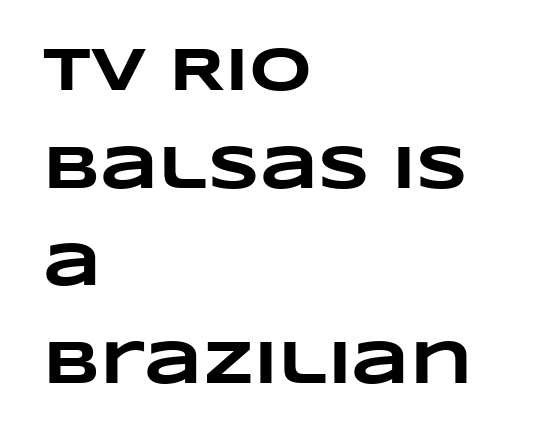
How would I describe the line gaps? Plain and ordinary. Set as a true bold cut, around the 700 mark. These lines are rendered in a variable-pitch font. Rule under the text: the space is simply empty. Compared with a centered layout, this one pins lines to the left instead. Compared with typical body copy, the letter spacing here is the same.
